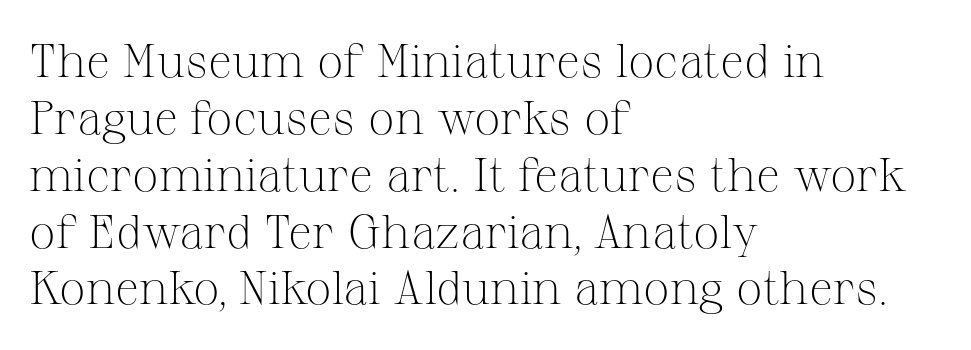
Q: Is the text bold? A: No.
Q: Is the text italic (slanted)? A: No, it is upright.
Q: Is the typeface a serif or a sans-serif typeface? A: Serif.
Q: Is the text underlined? A: No.
Q: How is the paragraph aligned? A: Left-aligned.
Q: Is the spacing between letters normal or unusually wide? A: Normal.
Q: Width (condensed, normal, or wide)? A: Normal.
Q: Stroke contrast? A: Medium.
Q: x-height? A: Medium.
Q: Monospaced? A: No.
